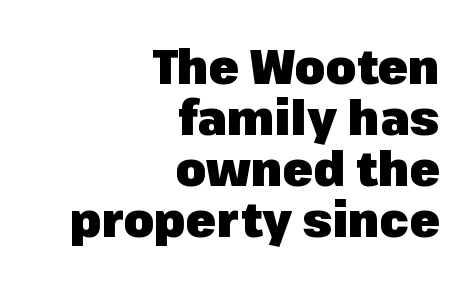
{"serif": "no", "italic": "no", "bold": "yes", "weight": "heavy", "width": "normal", "stroke_contrast": "low", "x_height": "medium", "monospaced": "no", "underline": "no", "align": "right", "line_spacing": "tight", "line_spacing_ratio": 1.04, "letter_spacing": "normal", "letter_spacing_em": 0.0, "glyph_px": 49}
